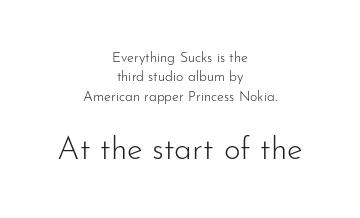
Q: Is the text bold? A: No.
Q: Is the text italic (slanted)? A: No, it is upright.
Q: Is the typeface a serif or a sans-serif typeface? A: Sans-serif.
Q: Is the text underlined? A: No.
Q: How is the paragraph aligned? A: Centered.
Q: Is the spacing between letters normal or unusually wide? A: Normal.
Q: Is the spacing between lines tight, normal or loose? A: Normal.
Q: Which block of text is set in a larger size, the first (top) or the second (bottom)? A: The second (bottom) one.
Q: Width (condensed, normal, or wide)? A: Normal.
Q: Stroke contrast? A: Low.
Q: x-height? A: Small.
Q: Monospaced? A: No.
